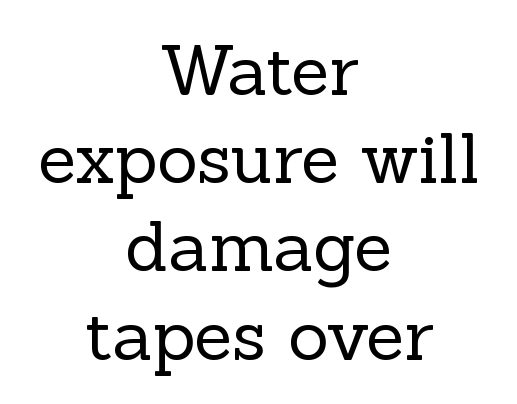
Q: Is the text bold? A: No.
Q: Is the text italic (slanted)? A: No, it is upright.
Q: Is the typeface a serif or a sans-serif typeface? A: Serif.
Q: Is the text underlined? A: No.
Q: How is the paragraph aligned? A: Centered.
Q: Is the spacing between letters normal or unusually wide? A: Normal.
Q: Is the spacing between lines tight, normal or loose? A: Normal.
Q: Width (condensed, normal, or wide)? A: Normal.
Q: x-height? A: Medium.
Q: Monospaced? A: No.
